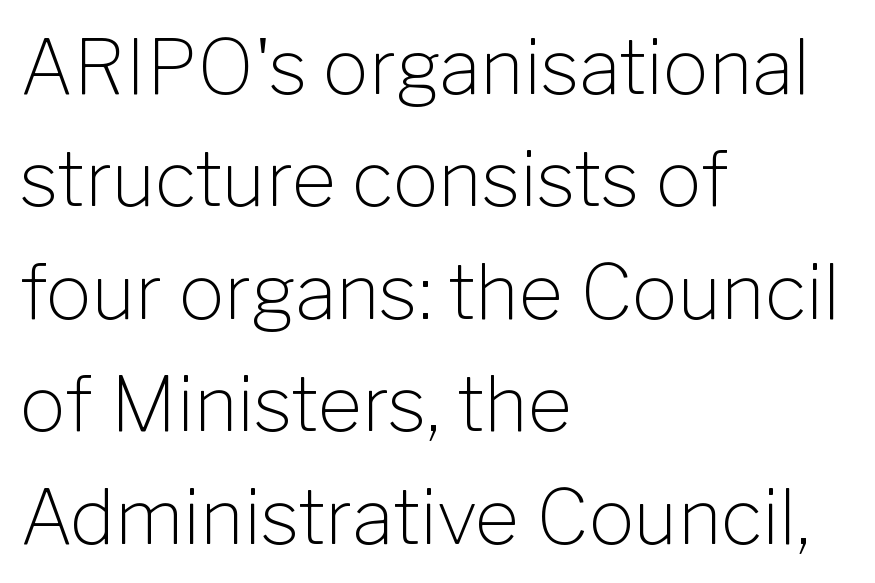
Line beginnings align vertically; line endings do not. In terms of leading, this rendering sits right in the middle. Is the letter spacing exaggerated? No — it looks like the ordinary default. A quiet, ordinary-to-light weight characterises the typeface. The rendering uses natural spacing where letterforms have individual widths. Letterform terminals end flat and unadorned throughout the passage.
